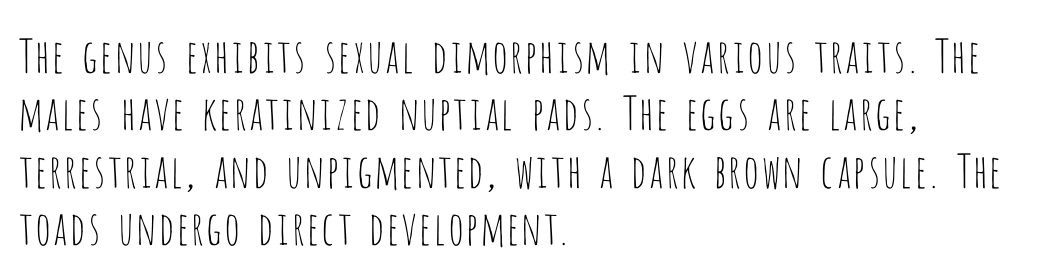
The image shows 46 px thin, condensed sans-serif type, upright; set left-aligned, normal line spacing (1.25x), normal letter spacing, not underlined; low stroke contrast and a large x-height.
